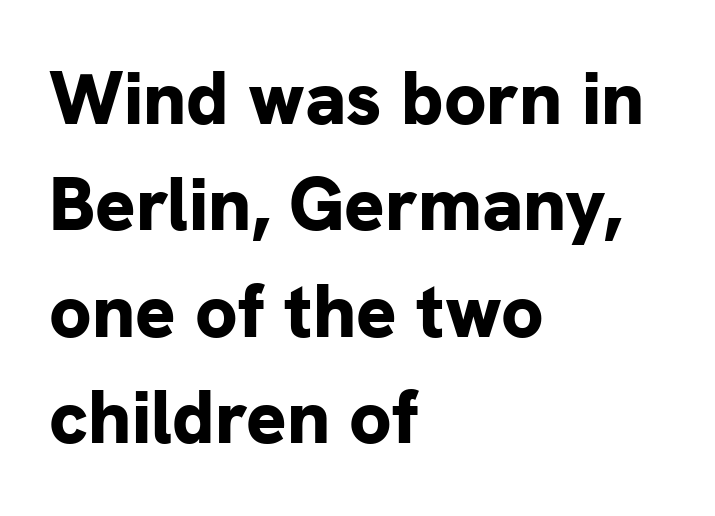
{"serif": "no", "italic": "no", "bold": "yes", "weight": "bold", "width": "normal", "stroke_contrast": "low", "x_height": "medium", "monospaced": "no", "underline": "no", "align": "left", "line_spacing": "normal", "line_spacing_ratio": 1.42, "letter_spacing": "normal", "letter_spacing_em": 0.0, "glyph_px": 75}
